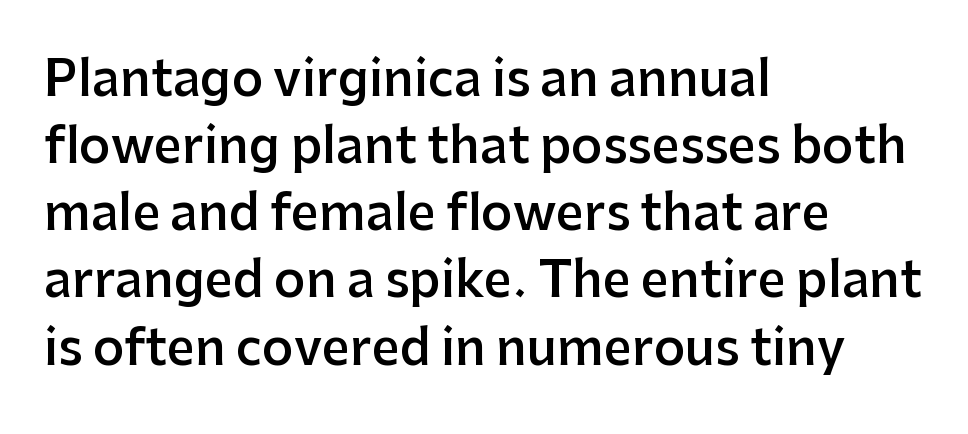
Q: Is the text bold? A: Semi-bold.
Q: Is the text italic (slanted)? A: No, it is upright.
Q: Is the typeface a serif or a sans-serif typeface? A: Sans-serif.
Q: Is the text underlined? A: No.
Q: How is the paragraph aligned? A: Left-aligned.
Q: Is the spacing between letters normal or unusually wide? A: Normal.
Q: Is the spacing between lines tight, normal or loose? A: Normal.
Q: Width (condensed, normal, or wide)? A: Normal.
Q: Stroke contrast? A: Low.
Q: x-height? A: Medium.
Q: Monospaced? A: No.
